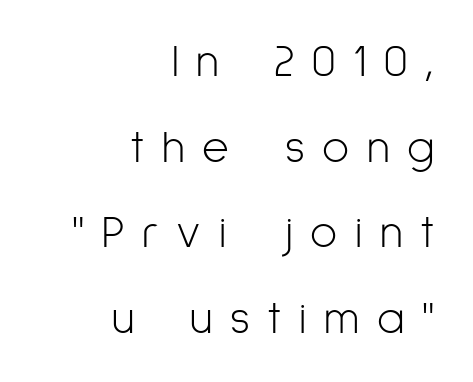
The face used here is a sans, in the tradition of grotesques and geometrics. Ascenders rise straight up at ninety degrees. Each row of text sits above clean, open space. These lines are rendered in a variable-pitch font. The letterforms sit at book weight or below.
